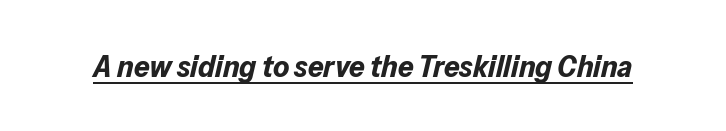
Q: Is the text bold? A: Yes.
Q: Is the text italic (slanted)? A: Yes, it leans right by about 13 degrees.
Q: Is the text underlined? A: Yes.
Q: Is the spacing between letters normal or unusually wide? A: Normal.
Q: Width (condensed, normal, or wide)? A: Normal.
Q: Stroke contrast? A: Low.
Q: x-height? A: Medium.
Q: Monospaced? A: No.
